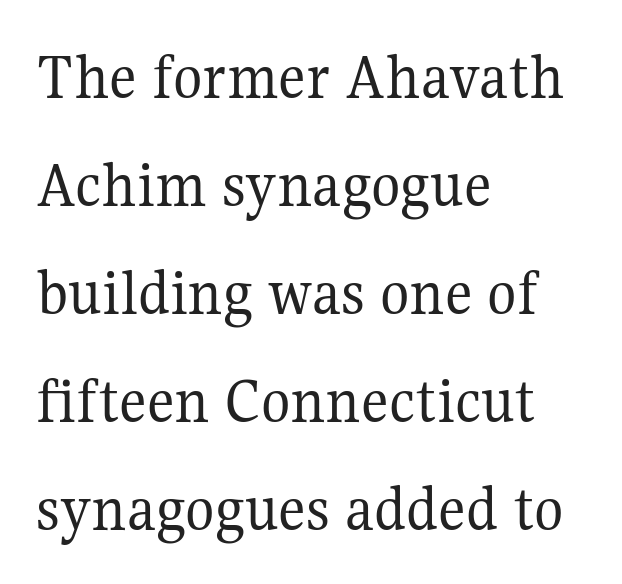
Q: Is the text bold? A: No.
Q: Is the text italic (slanted)? A: No, it is upright.
Q: Is the typeface a serif or a sans-serif typeface? A: Serif.
Q: Is the text underlined? A: No.
Q: How is the paragraph aligned? A: Left-aligned.
Q: Is the spacing between letters normal or unusually wide? A: Normal.
Q: Is the spacing between lines tight, normal or loose? A: Normal.
Q: Width (condensed, normal, or wide)? A: Normal.
Q: Stroke contrast? A: Medium.
Q: x-height? A: Medium.
Q: Monospaced? A: No.
